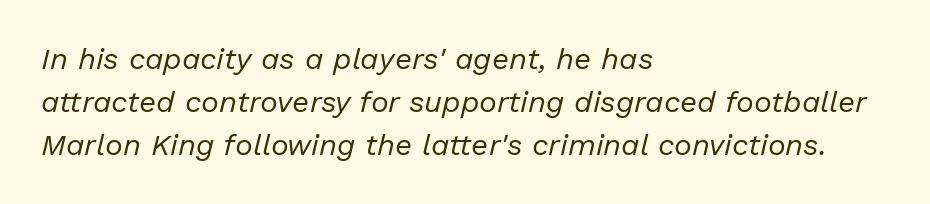
Q: Is the text bold? A: No.
Q: Is the text italic (slanted)? A: Yes, it leans right by about 13 degrees.
Q: Is the text underlined? A: No.
Q: How is the paragraph aligned? A: Left-aligned.
Q: Is the spacing between letters normal or unusually wide? A: Normal.
Q: Is the spacing between lines tight, normal or loose? A: Normal.
Q: Width (condensed, normal, or wide)? A: Normal.
Q: Stroke contrast? A: Low.
Q: x-height? A: Medium.
Q: Monospaced? A: No.
